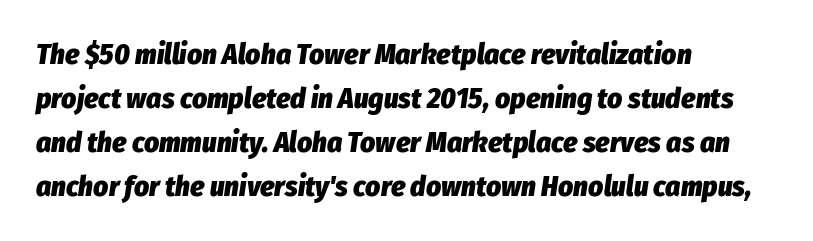
Unmarked baselines from the first word to the last. Does the lettering tilt? It does — this is italic. Stroke thickness is high; the sample reads as a true bold. Default kerning and tracking; the words read as compact shapes.
